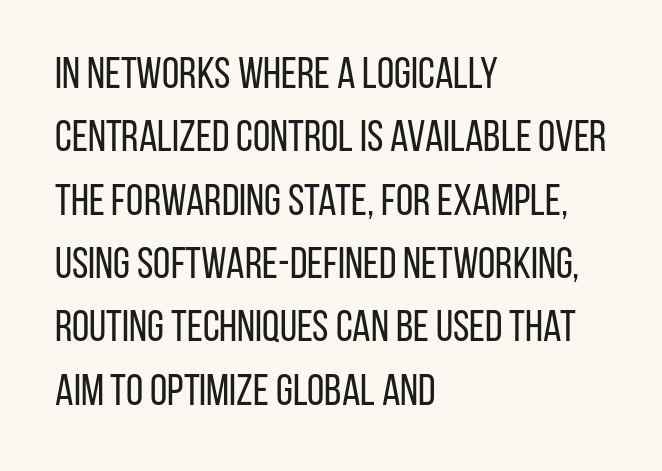
The setting favours the left margin, as ordinary paragraphs usually do. A bare baseline throughout the passage. Spacing verdict: proportional, widths tailored to each character. Counters stay open thanks to moderate or lighter strokes. Letterform terminals end flat and unadorned throughout the passage.
